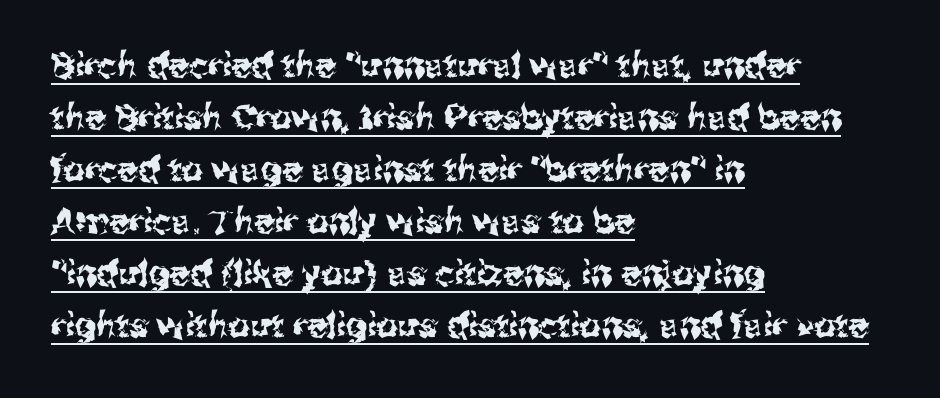
{"serif": "no", "italic": "no", "width": "normal", "stroke_contrast": "medium", "x_height": "medium", "monospaced": "no", "underline": "yes", "align": "left", "line_spacing": "normal", "line_spacing_ratio": 1.53, "letter_spacing": "normal", "letter_spacing_em": 0.0, "glyph_px": 34}
